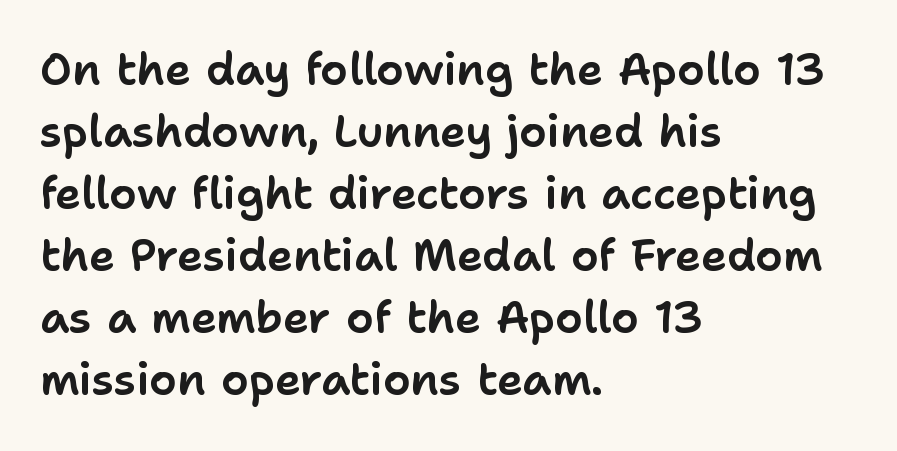
The image shows 44 px sans-serif type, upright; set left-aligned, normal line spacing (1.41x), normal letter spacing, not underlined; low stroke contrast and a medium x-height.
